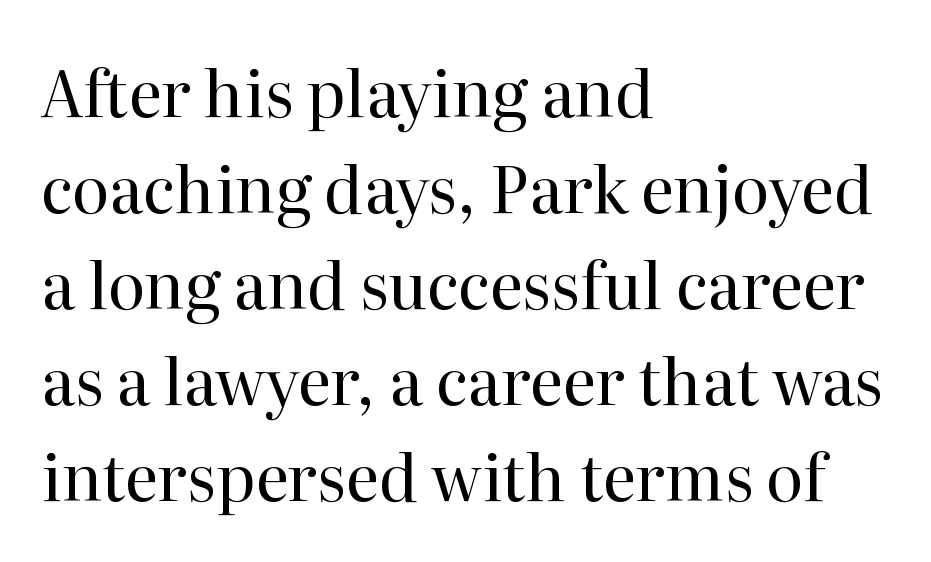
The image shows 64 px regular-weight serif type, upright; set left-aligned, normal line spacing (1.5x), normal letter spacing, not underlined; high stroke contrast and a medium x-height.
